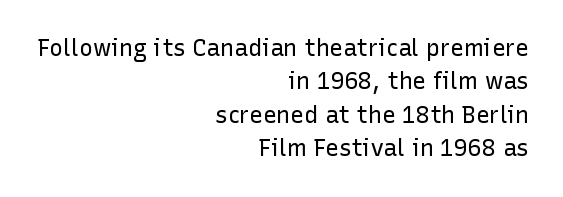
The image shows 23 px text type, upright; set right-aligned, normal line spacing (1.45x), normal letter spacing, not underlined.
